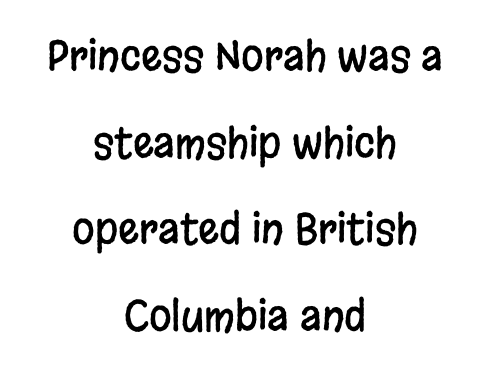
{"serif": "no", "italic": "no", "width": "condensed", "stroke_contrast": "low", "x_height": "large", "monospaced": "no", "underline": "no", "align": "center", "line_spacing": "loose", "line_spacing_ratio": 2.11, "letter_spacing": "normal", "letter_spacing_em": 0.0, "glyph_px": 41}
